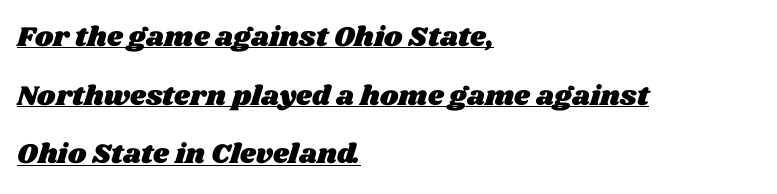
The image shows 28 px wide type; set left-aligned, loose line spacing (2.09x), normal letter spacing, underlined; medium stroke contrast and a large x-height.
